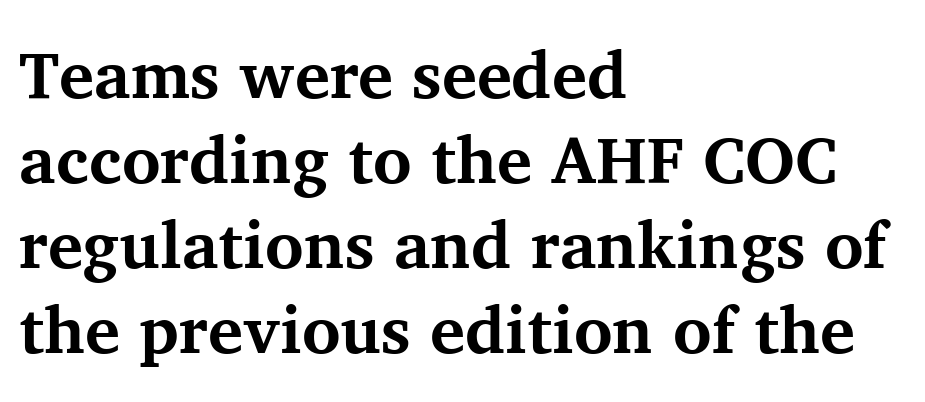
Q: Is the text bold? A: Yes.
Q: Is the text italic (slanted)? A: No, it is upright.
Q: Is the typeface a serif or a sans-serif typeface? A: Serif.
Q: Is the text underlined? A: No.
Q: How is the paragraph aligned? A: Left-aligned.
Q: Is the spacing between letters normal or unusually wide? A: Normal.
Q: Is the spacing between lines tight, normal or loose? A: Normal.
Q: Width (condensed, normal, or wide)? A: Normal.
Q: Stroke contrast? A: Medium.
Q: x-height? A: Medium.
Q: Monospaced? A: No.
